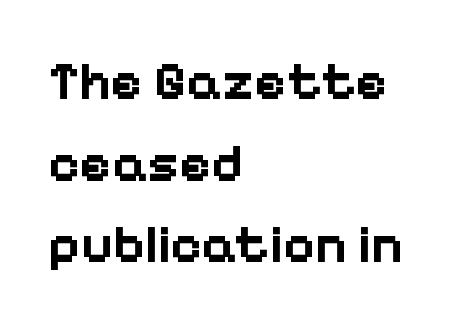
Q: Is the text bold? A: Yes.
Q: Is the text italic (slanted)? A: No, it is upright.
Q: Is the typeface a serif or a sans-serif typeface? A: Sans-serif.
Q: Is the text underlined? A: No.
Q: How is the paragraph aligned? A: Left-aligned.
Q: Is the spacing between letters normal or unusually wide? A: Normal.
Q: Is the spacing between lines tight, normal or loose? A: Normal.
Q: Width (condensed, normal, or wide)? A: Normal.
Q: Stroke contrast? A: Low.
Q: x-height? A: Medium.
Q: Monospaced? A: No.
